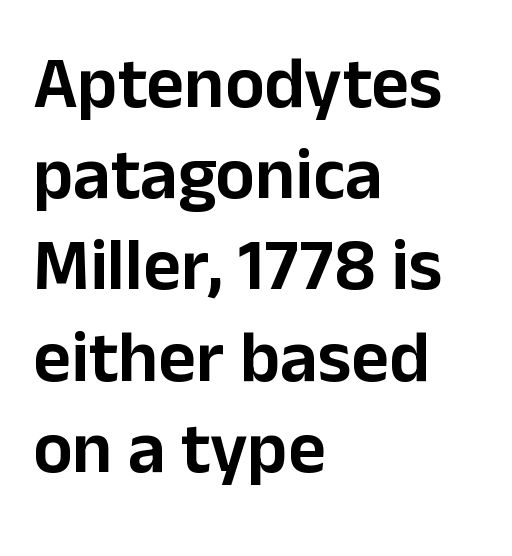
{"serif": "no", "italic": "no", "width": "normal", "stroke_contrast": "low", "x_height": "medium", "monospaced": "no", "underline": "no", "align": "left", "line_spacing": "normal", "line_spacing_ratio": 1.25, "letter_spacing": "normal", "letter_spacing_em": 0.0, "glyph_px": 73}
